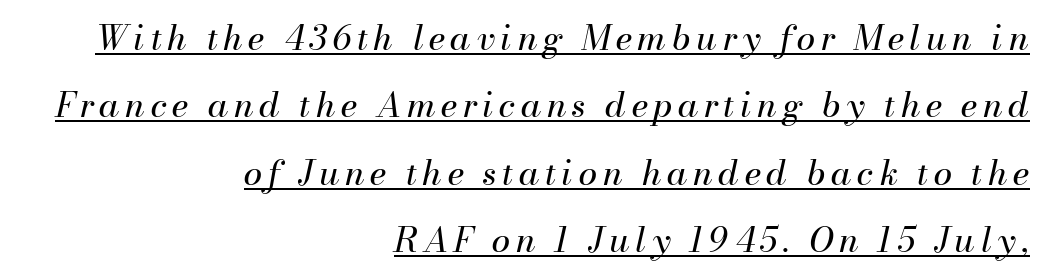
The image shows 34 px regular-weight type, italic (leaning right); set right-aligned, loose line spacing (1.98x), underlined; medium stroke contrast and a small x-height.
